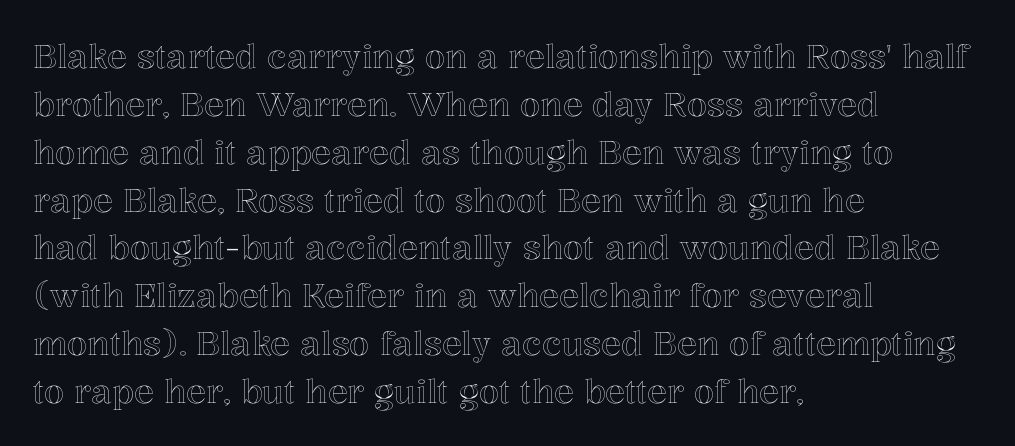
Only glyphs here, with clear space below each row. Line spacing here is normal. The face used here is proportionally spaced, like ordinary book or web type. Each word holds together tightly as a unit, with standard inter-letter gaps.
